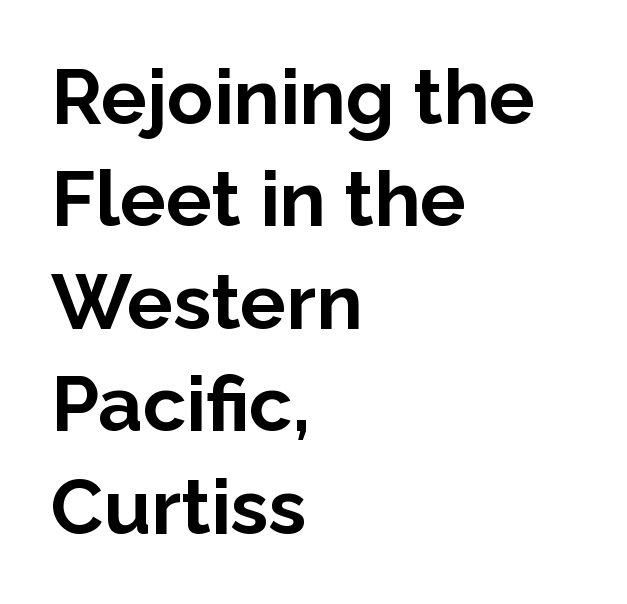
{"serif": "no", "italic": "no", "bold": "yes", "weight": "bold", "width": "normal", "stroke_contrast": "low", "x_height": "medium", "monospaced": "no", "underline": "no", "align": "left", "line_spacing": "normal", "line_spacing_ratio": 1.33, "letter_spacing": "normal", "letter_spacing_em": 0.0, "glyph_px": 77}
